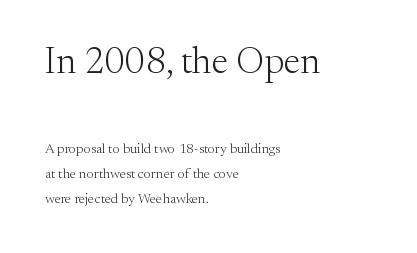
Q: Is the text bold? A: No.
Q: Is the text italic (slanted)? A: No, it is upright.
Q: Is the typeface a serif or a sans-serif typeface? A: Serif.
Q: Is the text underlined? A: No.
Q: How is the paragraph aligned? A: Left-aligned.
Q: Is the spacing between letters normal or unusually wide? A: Normal.
Q: Which block of text is set in a larger size, the first (top) or the second (bottom)? A: The first (top) one.
Q: Width (condensed, normal, or wide)? A: Normal.
Q: Stroke contrast? A: Medium.
Q: x-height? A: Small.
Q: Monospaced? A: No.
